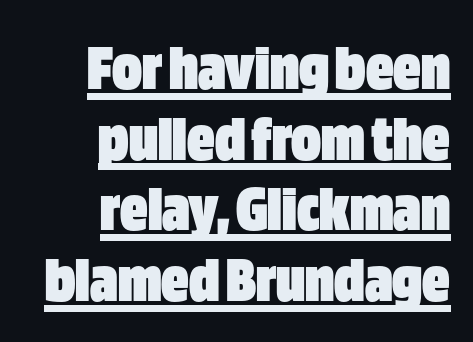
{"serif": "no", "italic": "no", "bold": "yes", "weight": "heavy", "width": "condensed", "stroke_contrast": "low", "x_height": "large", "monospaced": "no", "underline": "yes", "align": "right", "line_spacing": "tight", "line_spacing_ratio": 1.04, "letter_spacing": "normal", "letter_spacing_em": 0.0, "glyph_px": 68}
